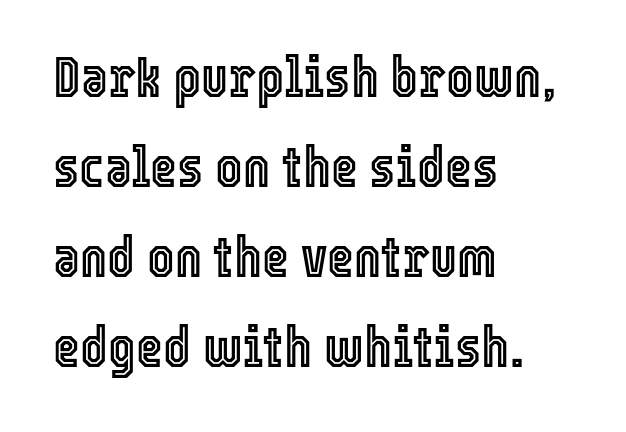
The image shows 58 px condensed type, upright; set left-aligned, normal line spacing (1.55x), normal letter spacing, not underlined; a medium x-height.
